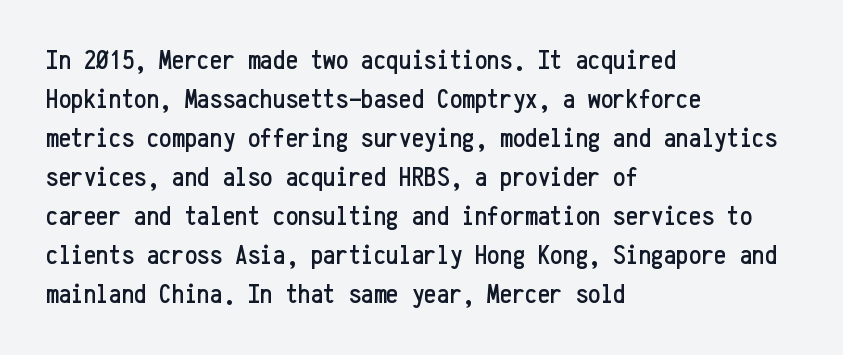
{"serif": "no", "italic": "no", "width": "condensed", "stroke_contrast": "low", "x_height": "medium", "monospaced": "yes", "underline": "no", "align": "left", "line_spacing": "normal", "line_spacing_ratio": 1.39, "letter_spacing": "normal", "letter_spacing_em": 0.0, "glyph_px": 28}
